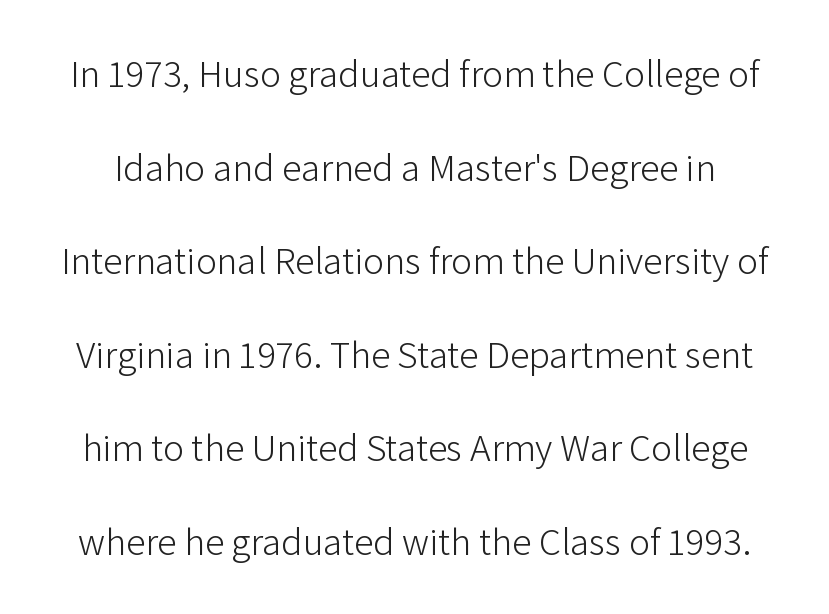
{"serif": "no", "italic": "no", "bold": "no", "weight": "light", "width": "normal", "stroke_contrast": "low", "x_height": "medium", "monospaced": "no", "underline": "no", "line_spacing": "loose", "line_spacing_ratio": 2.4, "letter_spacing": "normal", "letter_spacing_em": 0.0, "glyph_px": 39}
